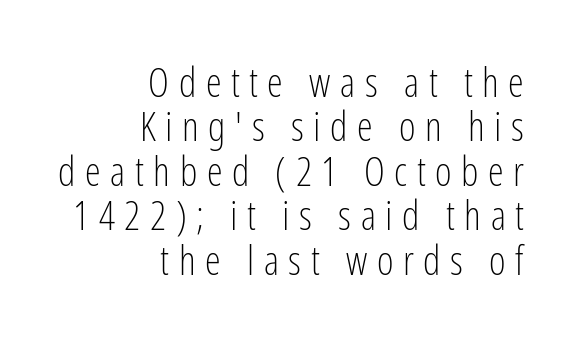
Q: Is the text bold? A: No.
Q: Is the text italic (slanted)? A: No, it is upright.
Q: Is the typeface a serif or a sans-serif typeface? A: Sans-serif.
Q: Is the text underlined? A: No.
Q: How is the paragraph aligned? A: Right-aligned.
Q: Is the spacing between letters normal or unusually wide? A: Unusually wide.
Q: Is the spacing between lines tight, normal or loose? A: Tight.
Q: Width (condensed, normal, or wide)? A: Condensed.
Q: Stroke contrast? A: Low.
Q: x-height? A: Medium.
Q: Monospaced? A: No.
